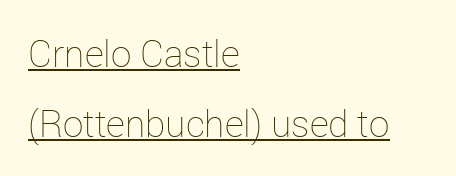
Notice how the passage keeps a crisp vertical edge on the left only. Decoration check: the copy is underlined. This sample has the flowing, uneven cadence of proportional lettering. You can tell it's not italic because the verticals are truly vertical. Heft: none added — not bold. This rendering leaves character spacing at its baseline value.
